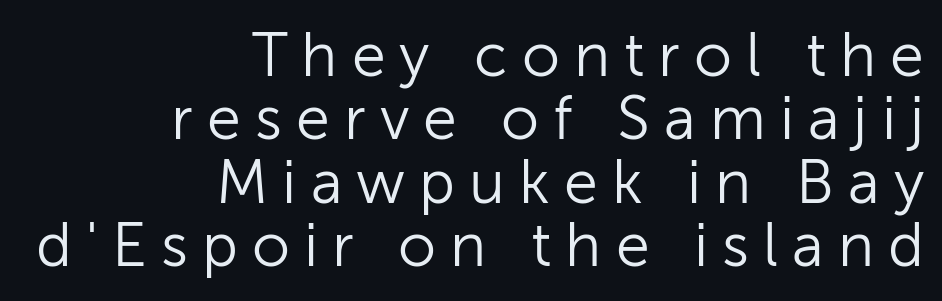
Q: Is the text bold? A: No.
Q: Is the text italic (slanted)? A: No, it is upright.
Q: Is the typeface a serif or a sans-serif typeface? A: Sans-serif.
Q: Is the text underlined? A: No.
Q: How is the paragraph aligned? A: Right-aligned.
Q: Is the spacing between letters normal or unusually wide? A: Unusually wide.
Q: Is the spacing between lines tight, normal or loose? A: Tight.
Q: Width (condensed, normal, or wide)? A: Normal.
Q: Stroke contrast? A: Low.
Q: x-height? A: Medium.
Q: Monospaced? A: No.
